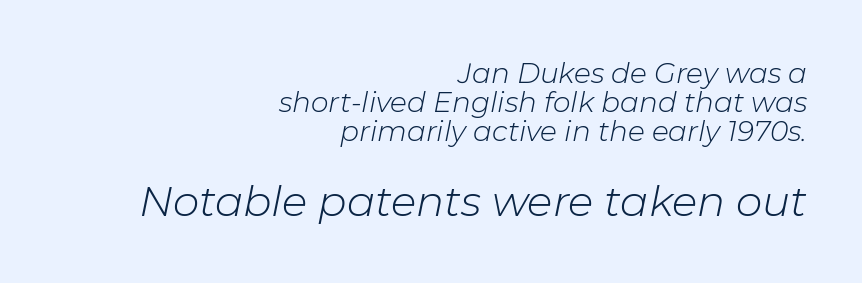
Q: Is the text bold? A: No.
Q: Is the text italic (slanted)? A: Yes, it leans right by about 11 degrees.
Q: Is the text underlined? A: No.
Q: How is the paragraph aligned? A: Right-aligned.
Q: Is the spacing between letters normal or unusually wide? A: Normal.
Q: Is the spacing between lines tight, normal or loose? A: Tight.
Q: Which block of text is set in a larger size, the first (top) or the second (bottom)? A: The second (bottom) one.
Q: Width (condensed, normal, or wide)? A: Normal.
Q: Stroke contrast? A: Low.
Q: x-height? A: Medium.
Q: Monospaced? A: No.
